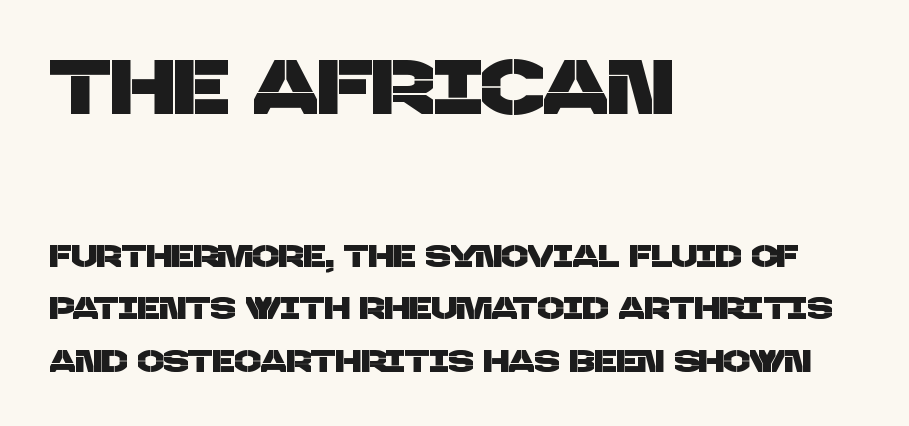
Q: Is the typeface a serif or a sans-serif typeface? A: Sans-serif.
Q: Is the text underlined? A: No.
Q: How is the paragraph aligned? A: Left-aligned.
Q: Is the spacing between letters normal or unusually wide? A: Normal.
Q: Is the spacing between lines tight, normal or loose? A: Normal.
Q: Which block of text is set in a larger size, the first (top) or the second (bottom)? A: The first (top) one.
Q: Width (condensed, normal, or wide)? A: Normal.
Q: Stroke contrast? A: Low.
Q: x-height? A: Large.
Q: Monospaced? A: No.
